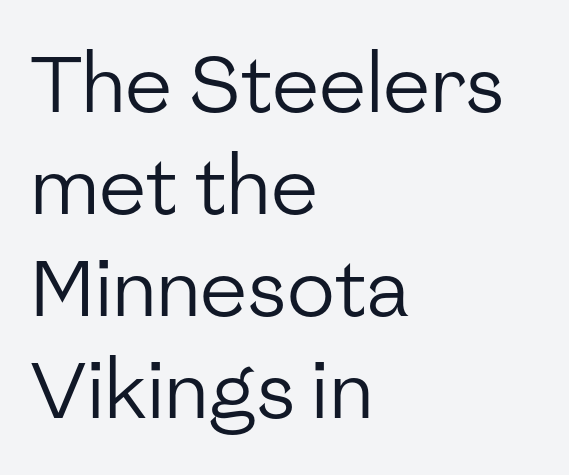
Q: Is the text bold? A: No.
Q: Is the text italic (slanted)? A: No, it is upright.
Q: Is the typeface a serif or a sans-serif typeface? A: Sans-serif.
Q: Is the text underlined? A: No.
Q: How is the paragraph aligned? A: Left-aligned.
Q: Is the spacing between letters normal or unusually wide? A: Normal.
Q: Is the spacing between lines tight, normal or loose? A: Normal.
Q: Width (condensed, normal, or wide)? A: Normal.
Q: Stroke contrast? A: Low.
Q: x-height? A: Medium.
Q: Monospaced? A: No.
